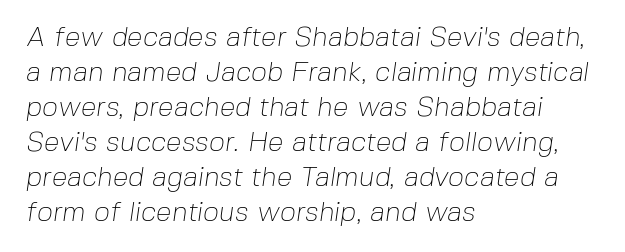
This rendering uses left alignment, leaving the right contour irregular. To sum up the face: it is a sans, with no serifs. Summary of vertical rhythm: regular, with standard interline spacing. Nothing heavy about these letters — not bold at all.
